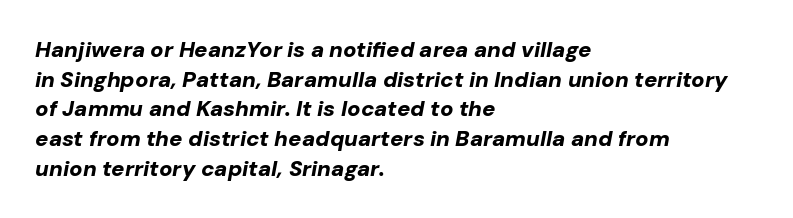
The image shows 22 px bold type, italic (leaning right); set left-aligned, normal line spacing (1.35x), normal letter spacing, not underlined.
